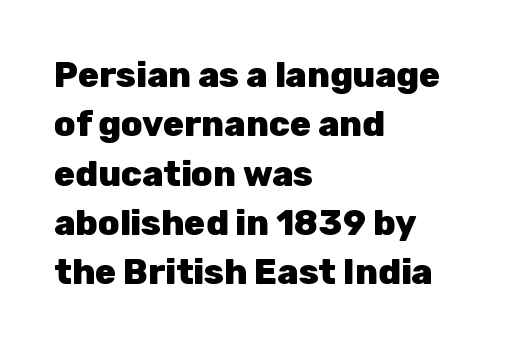
Line spacing here is normal. Nothing sits at the stroke ends, so this counts as sans-serif. The string is rendered with underlining switched off. Character widths vary here, with narrow letters taking less room than wide ones. A full-strength bold gives these letters their thick strokes.
